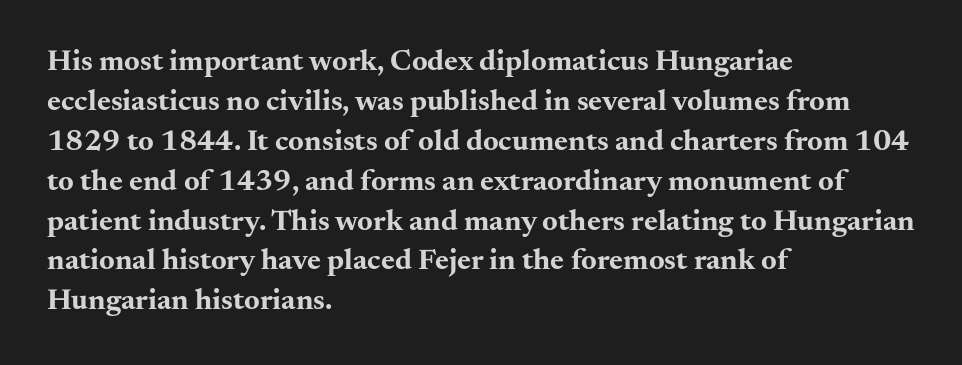
Q: Is the text bold? A: Yes.
Q: Is the text italic (slanted)? A: No, it is upright.
Q: Is the typeface a serif or a sans-serif typeface? A: Serif.
Q: Is the text underlined? A: No.
Q: How is the paragraph aligned? A: Left-aligned.
Q: Is the spacing between letters normal or unusually wide? A: Normal.
Q: Is the spacing between lines tight, normal or loose? A: Normal.
Q: Width (condensed, normal, or wide)? A: Wide.
Q: Stroke contrast? A: Medium.
Q: x-height? A: Small.
Q: Monospaced? A: No.
